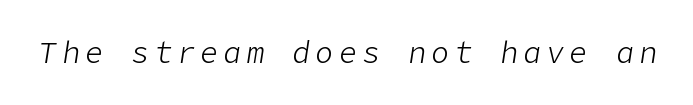
The image shows 30 px light type, italic (leaning right); set not underlined; low stroke contrast and a medium x-height.
